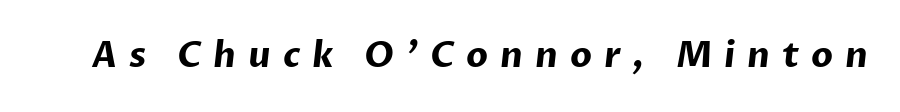
The image shows 35 px bold sans-serif type; set unusually wide letter spacing (+0.34 em), not underlined; low stroke contrast and a medium x-height.
